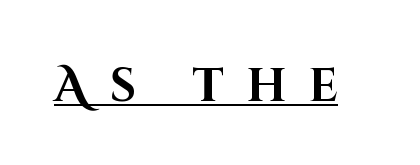
{"serif": "no", "italic": "no", "bold": "yes", "weight": "bold", "width": "normal", "stroke_contrast": "high", "x_height": "large", "monospaced": "no", "underline": "yes", "letter_spacing": "wide", "letter_spacing_em": 0.47, "glyph_px": 47}
